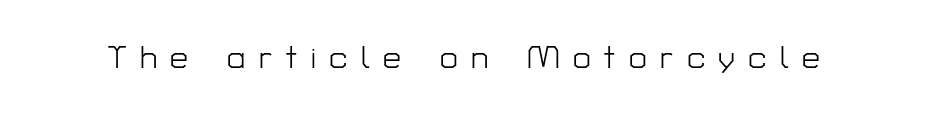
Q: Is the text bold? A: No.
Q: Is the text italic (slanted)? A: No, it is upright.
Q: Is the typeface a serif or a sans-serif typeface? A: Sans-serif.
Q: Is the text underlined? A: No.
Q: Is the spacing between letters normal or unusually wide? A: Unusually wide.
Q: Width (condensed, normal, or wide)? A: Normal.
Q: Stroke contrast? A: Low.
Q: x-height? A: Medium.
Q: Monospaced? A: No.
